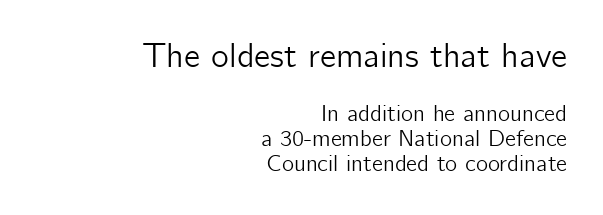
Q: Is the text italic (slanted)? A: No, it is upright.
Q: Is the typeface a serif or a sans-serif typeface? A: Sans-serif.
Q: Is the text underlined? A: No.
Q: How is the paragraph aligned? A: Right-aligned.
Q: Is the spacing between letters normal or unusually wide? A: Normal.
Q: Is the spacing between lines tight, normal or loose? A: Tight.
Q: Which block of text is set in a larger size, the first (top) or the second (bottom)? A: The first (top) one.
Q: Width (condensed, normal, or wide)? A: Normal.
Q: Stroke contrast? A: Low.
Q: x-height? A: Medium.
Q: Monospaced? A: No.
